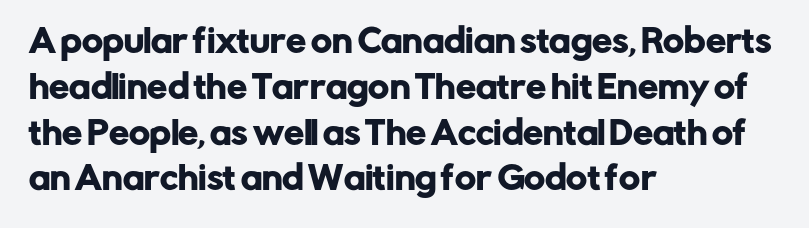
{"serif": "no", "italic": "no", "width": "normal", "stroke_contrast": "low", "x_height": "medium", "monospaced": "no", "underline": "no", "align": "left", "line_spacing": "normal", "line_spacing_ratio": 1.43, "letter_spacing": "normal", "letter_spacing_em": 0.0, "glyph_px": 32}
